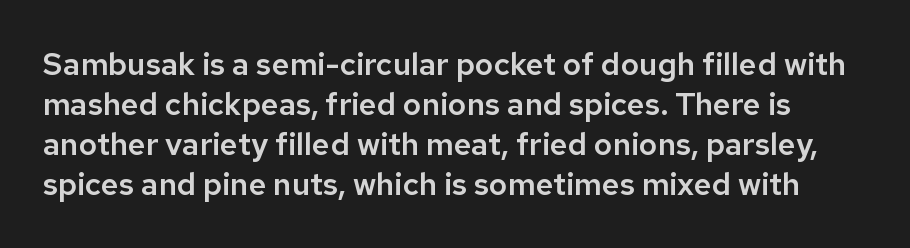
The image shows 31 px sans-serif type, upright; set normal line spacing (1.29x), normal letter spacing, not underlined; low stroke contrast and a medium x-height.
